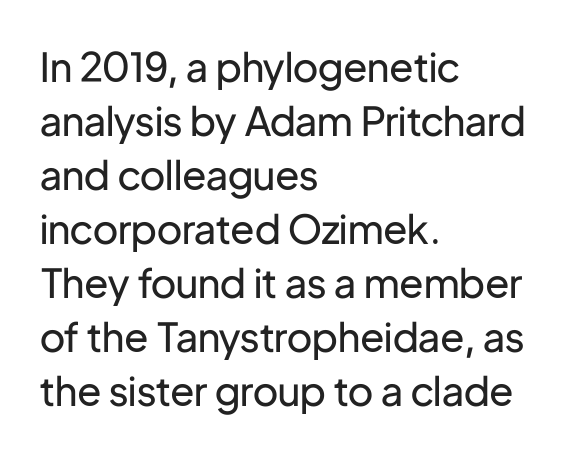
Each word holds together tightly as a unit, with standard inter-letter gaps. The rendering uses natural spacing where letterforms have individual widths. No chunkiness to these letters — they're not bold. This sample is left-justified, so line endings fall wherever the words run out.
